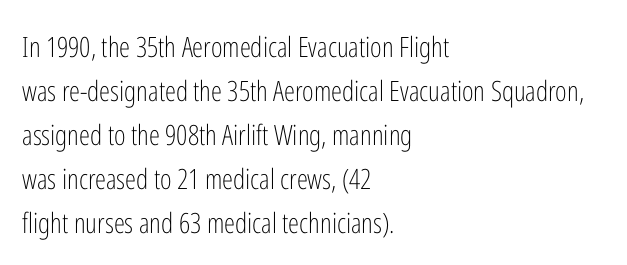
The image shows 28 px light, condensed sans-serif type, upright; set left-aligned, normal line spacing (1.57x), normal letter spacing, not underlined; low stroke contrast and a medium x-height.
